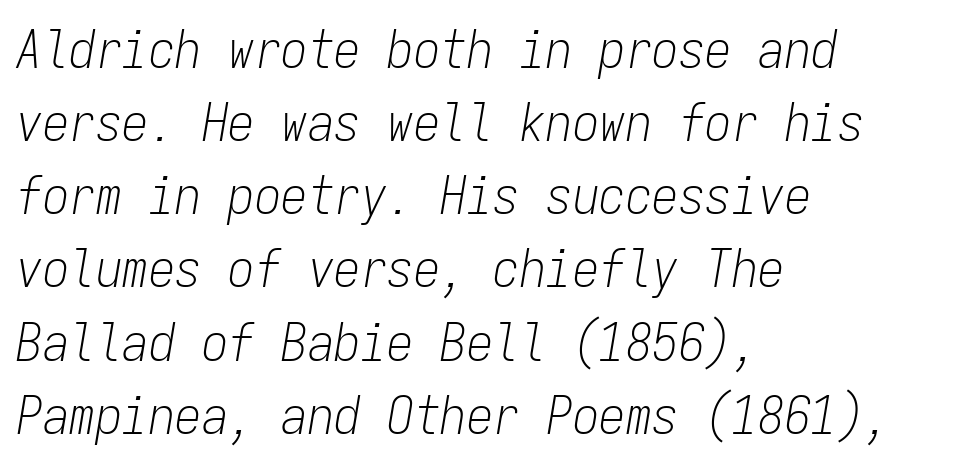
The image shows 53 px light, condensed type, italic (leaning right), monospaced; set left-aligned, normal line spacing (1.38x), normal letter spacing, not underlined; low stroke contrast and a medium x-height.
